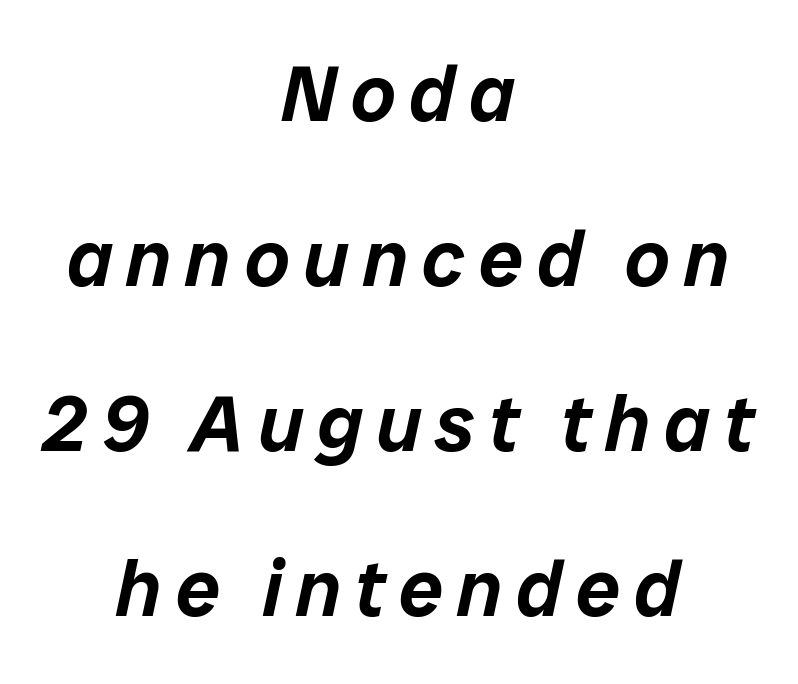
{"italic": "yes", "lean": "right", "slant_degrees": 12, "width": "normal", "stroke_contrast": "low", "x_height": "medium", "monospaced": "no", "underline": "no", "align": "center", "line_spacing": "loose", "line_spacing_ratio": 2.09, "glyph_px": 79}
